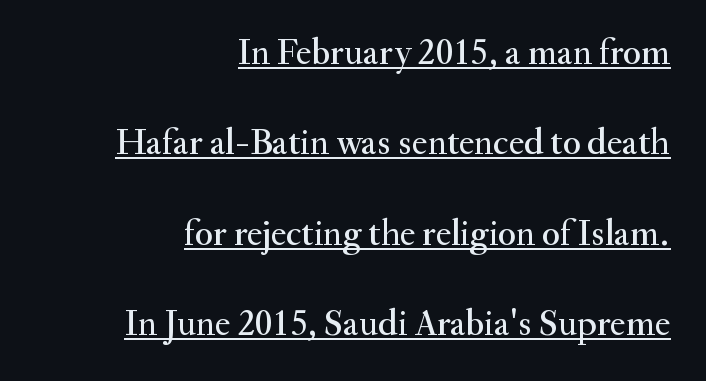
The lettering stays uniformly vertical, giving the passage a roman look. Here the designer chose a conventional face with non-uniform glyph widths. The space between consecutive lines is lavish. You could call the tracking neutral — neither tight nor loose. Emphasis is given by a line drawn under the lettering. Where is the straight margin? On the right.
